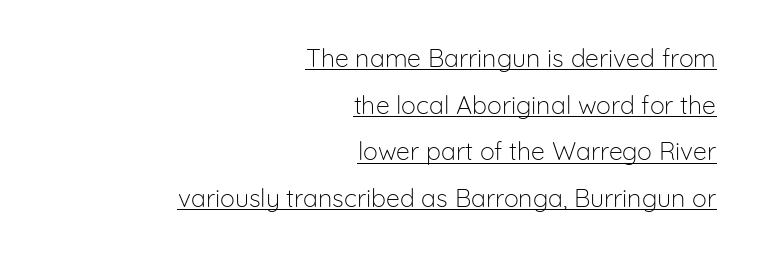
Q: Is the text bold? A: No.
Q: Is the text italic (slanted)? A: No, it is upright.
Q: Is the text underlined? A: Yes.
Q: How is the paragraph aligned? A: Right-aligned.
Q: Is the spacing between letters normal or unusually wide? A: Normal.
